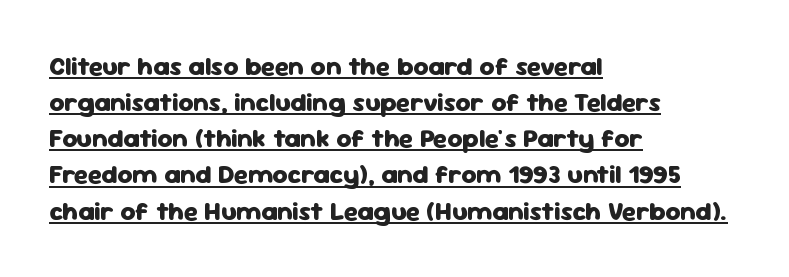
Q: Is the text bold? A: Yes.
Q: Is the text italic (slanted)? A: No, it is upright.
Q: Is the text underlined? A: Yes.
Q: How is the paragraph aligned? A: Left-aligned.
Q: Is the spacing between letters normal or unusually wide? A: Normal.
Q: Is the spacing between lines tight, normal or loose? A: Normal.
